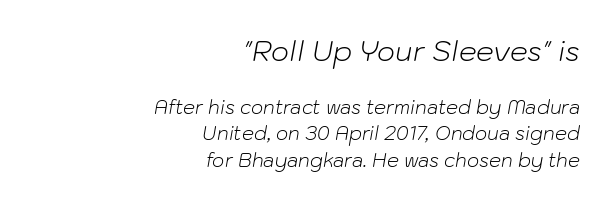
Q: Is the text bold? A: No.
Q: Is the text italic (slanted)? A: Yes, it leans right by about 10 degrees.
Q: Is the text underlined? A: No.
Q: How is the paragraph aligned? A: Right-aligned.
Q: Is the spacing between letters normal or unusually wide? A: Normal.
Q: Is the spacing between lines tight, normal or loose? A: Normal.
Q: Which block of text is set in a larger size, the first (top) or the second (bottom)? A: The first (top) one.
Q: Width (condensed, normal, or wide)? A: Normal.
Q: Stroke contrast? A: Low.
Q: x-height? A: Medium.
Q: Monospaced? A: No.
